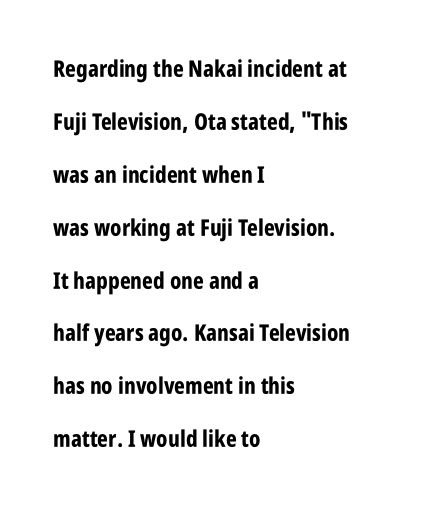
Q: Is the text bold? A: Yes.
Q: Is the text italic (slanted)? A: No, it is upright.
Q: Is the text underlined? A: No.
Q: How is the paragraph aligned? A: Left-aligned.
Q: Is the spacing between letters normal or unusually wide? A: Normal.
Q: Is the spacing between lines tight, normal or loose? A: Loose.
